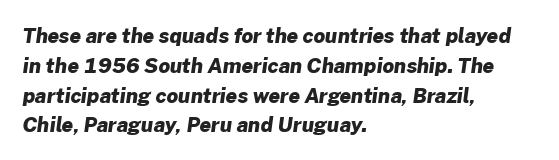
Students, note that the glyphs here touch the page at normal intervals. Strokes here are thick enough to call this a true bold. The passage is arranged the way most books set body copy — flush left. If you measured baseline to baseline, you'd find a middling distance. No word sits above an underline.
